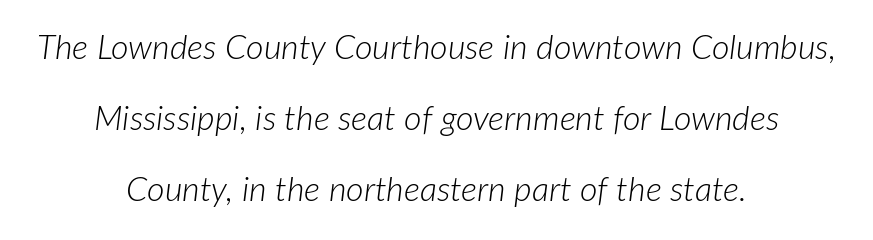
Character widths vary here, with narrow letters taking less room than wide ones. Line starts and ends both wander, symmetrically. Rule under the text: the space is simply empty. You can tell it's italic because the verticals aren't actually vertical.
